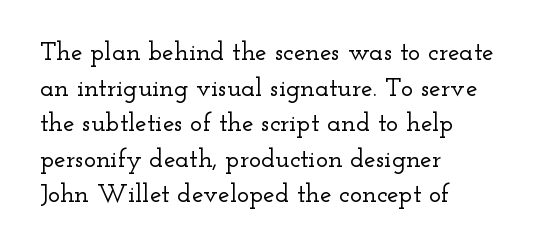
{"italic": "no", "underline": "no", "align": "left", "line_spacing": "normal", "line_spacing_ratio": 1.37, "letter_spacing": "normal", "letter_spacing_em": 0.0, "glyph_px": 26}
